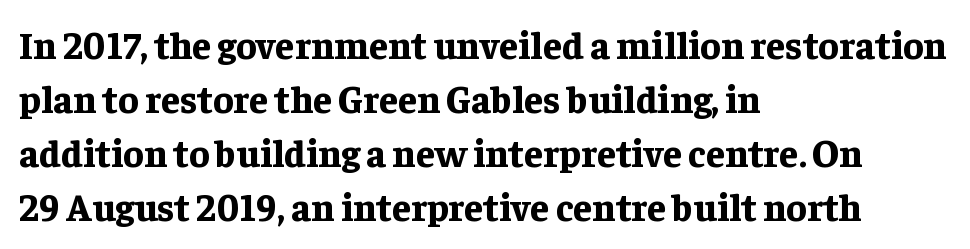
Reading down the column, the eye jumps a familiar distance to each next line. The text block is weighted toward the left margin, trailing off unevenly rightward. Think of a printed novel: that variable character pitch is what you see here. Chunky letters — that's bold for sure.
